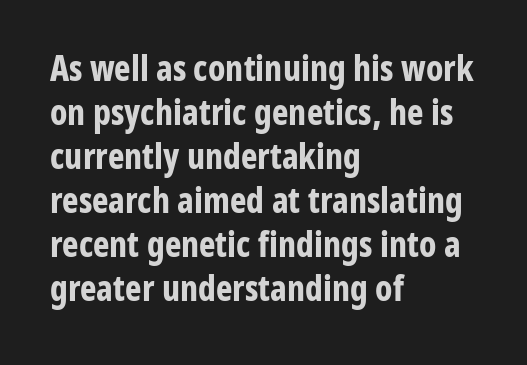
{"serif": "no", "italic": "no", "bold": "yes", "weight": "bold", "width": "condensed", "stroke_contrast": "low", "x_height": "medium", "monospaced": "no", "underline": "no", "align": "left", "line_spacing": "normal", "line_spacing_ratio": 1.26, "letter_spacing": "normal", "letter_spacing_em": 0.0, "glyph_px": 35}
